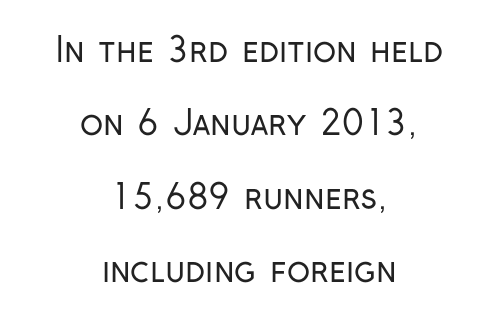
The font family rendered here belongs to the sans-serif group. This is the regular roman posture of the typeface. Proportional: the letters do not fall into vertical columns. The lines are spread far apart with generous leading. Compared with a typical body face, this is equally light or lighter still.
